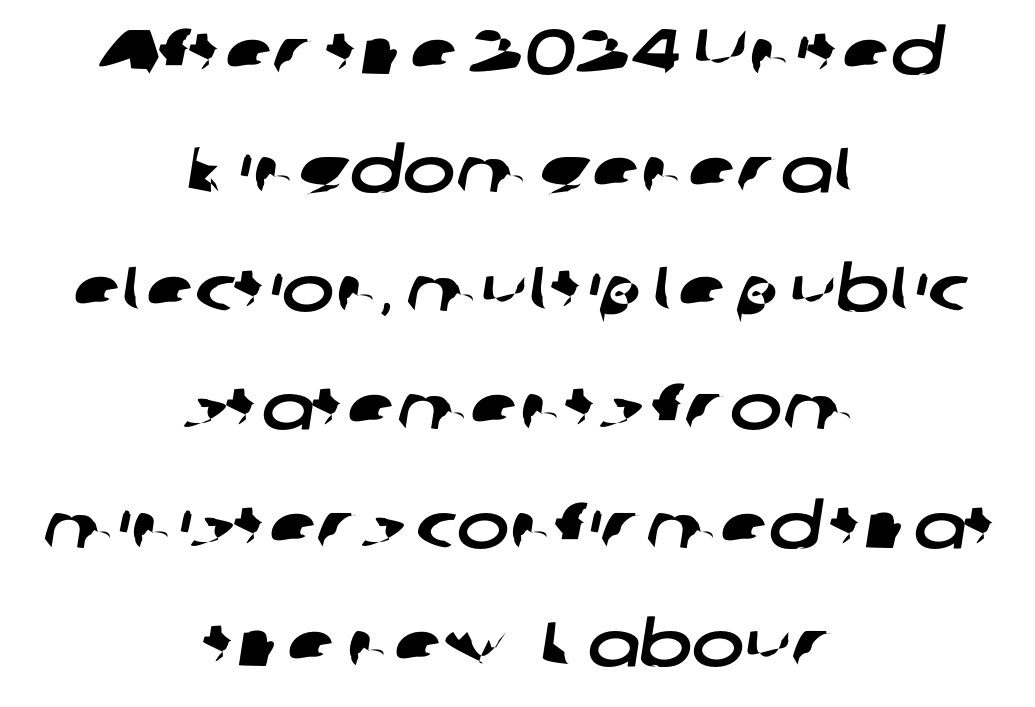
The image shows 63 px wide sans-serif type; set centered, line spacing 1.88x, normal letter spacing, not underlined; low stroke contrast and a medium x-height.
